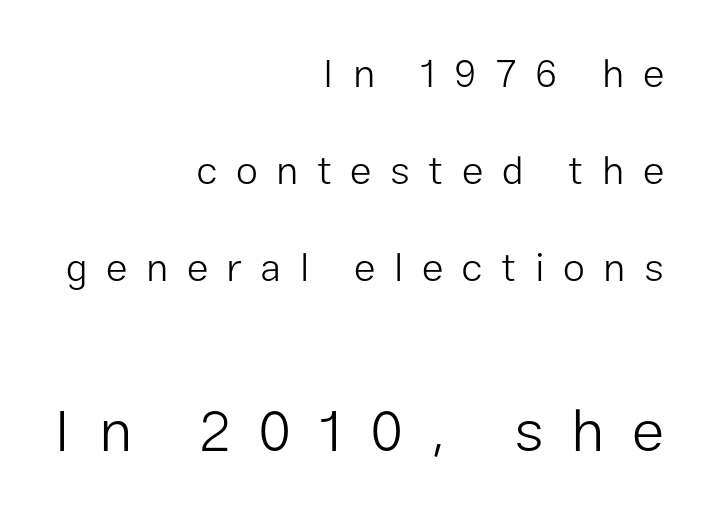
The image shows 60 px light sans-serif type, upright; set right-aligned, loose line spacing (2.43x), unusually wide letter spacing (+0.46 em), not underlined; the second (bottom) block is 1.5x larger; low stroke contrast and a medium x-height.
